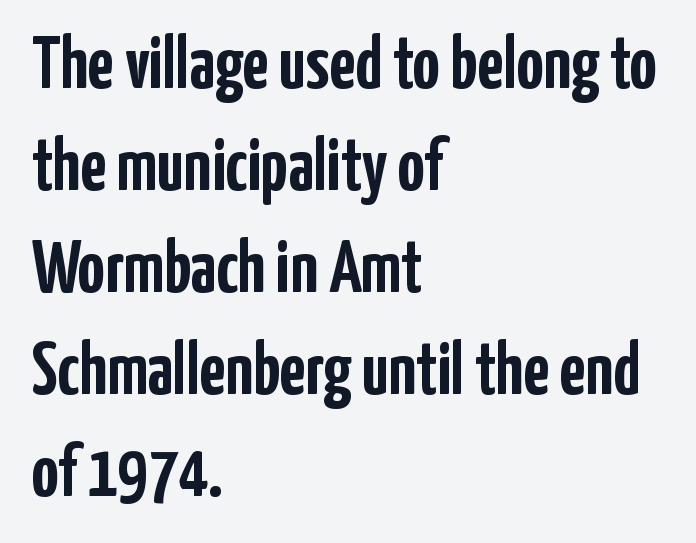
Q: Is the text bold? A: Yes.
Q: Is the text italic (slanted)? A: No, it is upright.
Q: Is the typeface a serif or a sans-serif typeface? A: Sans-serif.
Q: Is the text underlined? A: No.
Q: How is the paragraph aligned? A: Left-aligned.
Q: Is the spacing between letters normal or unusually wide? A: Normal.
Q: Is the spacing between lines tight, normal or loose? A: Normal.
Q: Width (condensed, normal, or wide)? A: Condensed.
Q: Stroke contrast? A: Low.
Q: x-height? A: Medium.
Q: Monospaced? A: No.
